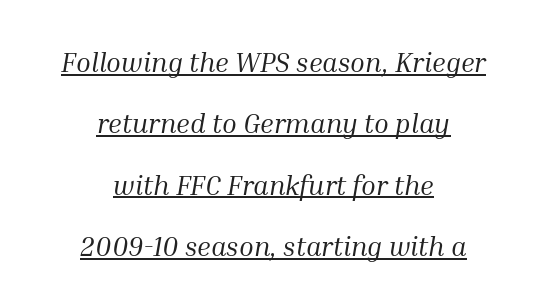
The strokes are not fattened; the text isn't bold. A great deal of white space separates one row of letters from the next. Short and long lines alike share a common midpoint. Is there an underline? Yes — a line sits under the letters.
